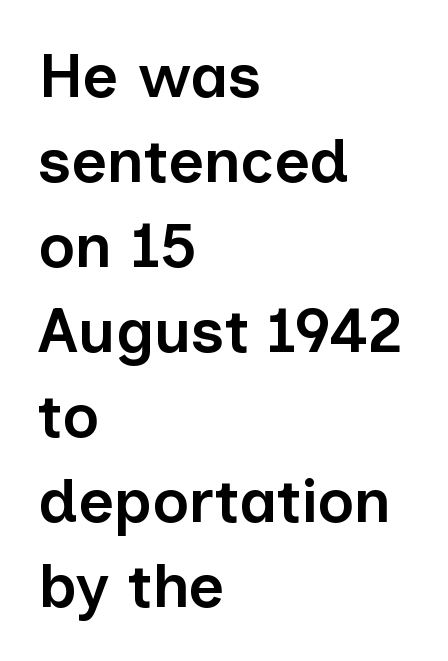
Q: Is the text bold? A: Semi-bold.
Q: Is the text italic (slanted)? A: No, it is upright.
Q: Is the typeface a serif or a sans-serif typeface? A: Sans-serif.
Q: Is the text underlined? A: No.
Q: How is the paragraph aligned? A: Left-aligned.
Q: Is the spacing between letters normal or unusually wide? A: Normal.
Q: Is the spacing between lines tight, normal or loose? A: Normal.
Q: Width (condensed, normal, or wide)? A: Normal.
Q: Stroke contrast? A: Low.
Q: x-height? A: Medium.
Q: Monospaced? A: No.
